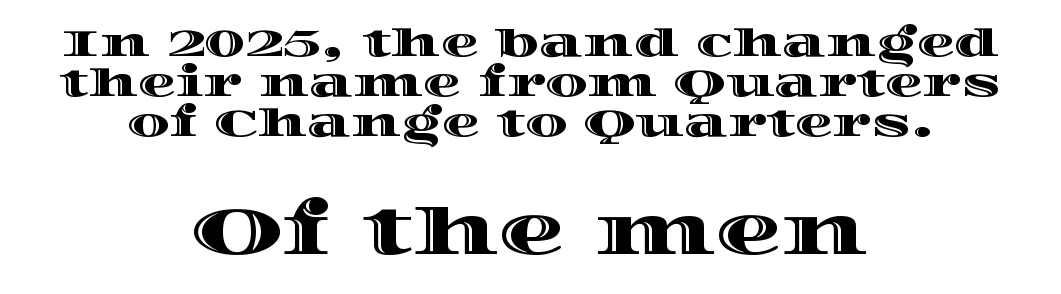
Q: Is the text italic (slanted)? A: No, it is upright.
Q: Is the text underlined? A: No.
Q: How is the paragraph aligned? A: Centered.
Q: Is the spacing between letters normal or unusually wide? A: Normal.
Q: Is the spacing between lines tight, normal or loose? A: Tight.
Q: Which block of text is set in a larger size, the first (top) or the second (bottom)? A: The second (bottom) one.
Q: Width (condensed, normal, or wide)? A: Wide.
Q: x-height? A: Large.
Q: Monospaced? A: No.
